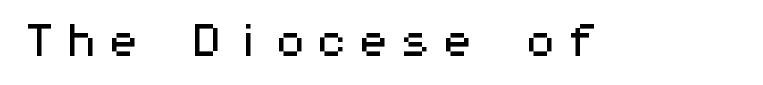
Q: Is the text italic (slanted)? A: No, it is upright.
Q: Is the typeface a serif or a sans-serif typeface? A: Sans-serif.
Q: Is the text underlined? A: No.
Q: Width (condensed, normal, or wide)? A: Wide.
Q: Stroke contrast? A: Medium.
Q: x-height? A: Medium.
Q: Monospaced? A: Yes.
